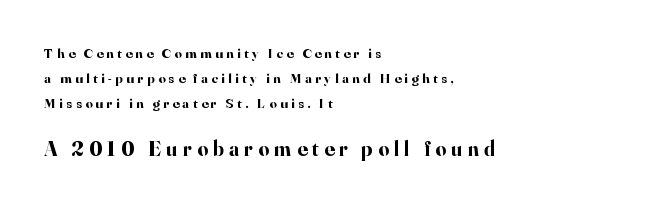
The image shows 21 px bold type, upright; set left-aligned, line spacing 1.77x, unusually wide letter spacing (+0.25 em), not underlined; the second (bottom) block is 1.5x larger.
